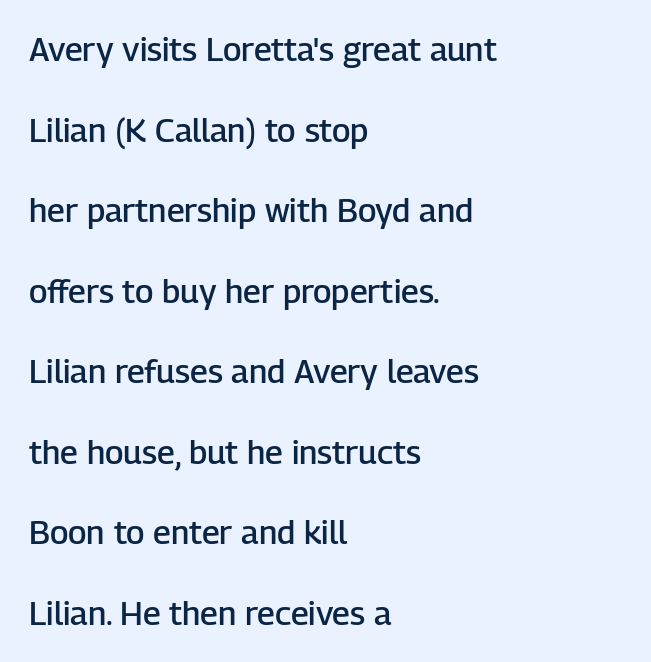
Q: Is the text bold? A: Semi-bold.
Q: Is the text italic (slanted)? A: No, it is upright.
Q: Is the typeface a serif or a sans-serif typeface? A: Sans-serif.
Q: Is the text underlined? A: No.
Q: How is the paragraph aligned? A: Left-aligned.
Q: Is the spacing between letters normal or unusually wide? A: Normal.
Q: Is the spacing between lines tight, normal or loose? A: Loose.
Q: Width (condensed, normal, or wide)? A: Normal.
Q: Stroke contrast? A: Low.
Q: x-height? A: Medium.
Q: Monospaced? A: No.
